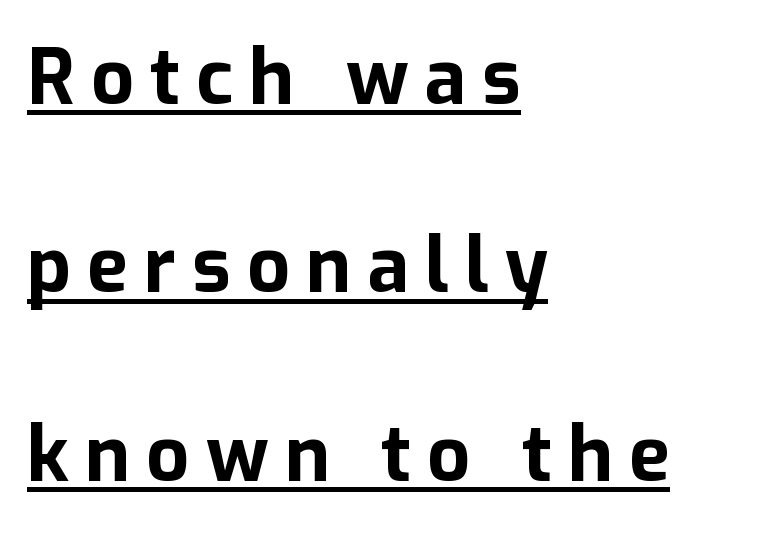
{"serif": "no", "italic": "no", "bold": "yes", "weight": "bold", "width": "normal", "stroke_contrast": "low", "x_height": "medium", "monospaced": "no", "underline": "yes", "align": "left", "line_spacing": "loose", "line_spacing_ratio": 2.48, "letter_spacing": "wide", "letter_spacing_em": 0.21, "glyph_px": 76}
